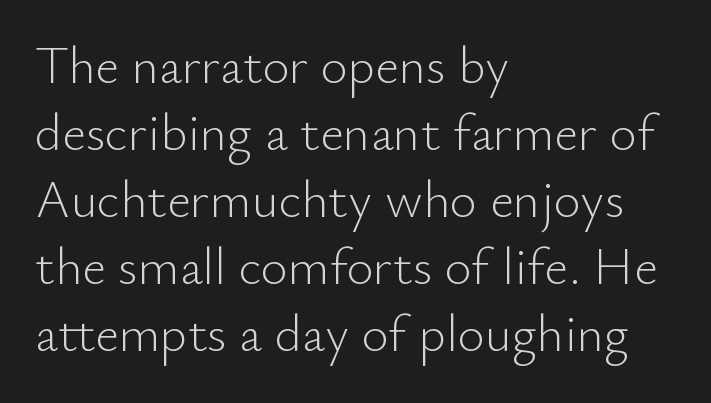
The image shows 52 px light sans-serif type, upright; set left-aligned, normal line spacing (1.29x), normal letter spacing, not underlined; low stroke contrast and a small x-height.
